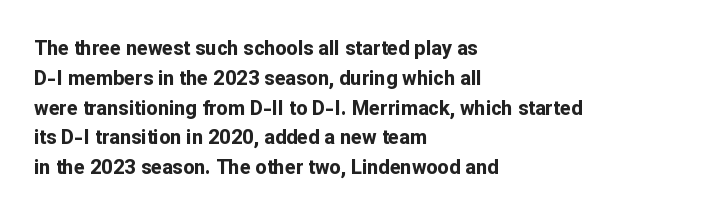
The image shows 20 px bold type, upright; set left-aligned, normal line spacing (1.49x), normal letter spacing, not underlined.
